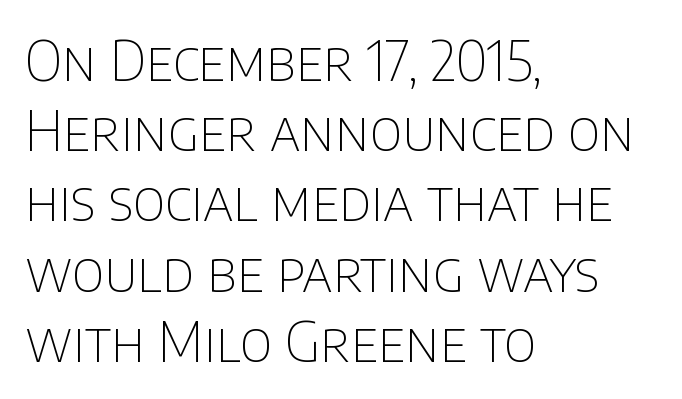
Q: Is the text bold? A: No.
Q: Is the text italic (slanted)? A: No, it is upright.
Q: Is the typeface a serif or a sans-serif typeface? A: Sans-serif.
Q: Is the text underlined? A: No.
Q: How is the paragraph aligned? A: Left-aligned.
Q: Is the spacing between letters normal or unusually wide? A: Normal.
Q: Is the spacing between lines tight, normal or loose? A: Normal.
Q: Width (condensed, normal, or wide)? A: Normal.
Q: Stroke contrast? A: Low.
Q: x-height? A: Large.
Q: Monospaced? A: No.
